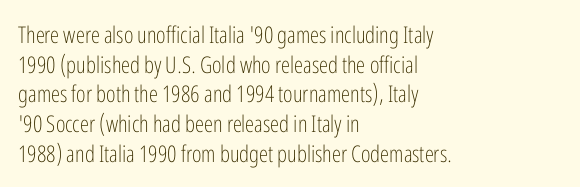
The lines sit at an ordinary, default distance from one another. The rag falls on the right side of this text block. The characters are drawn with everyday or finer stroke widths. Descender tails drop into unmarked territory.
